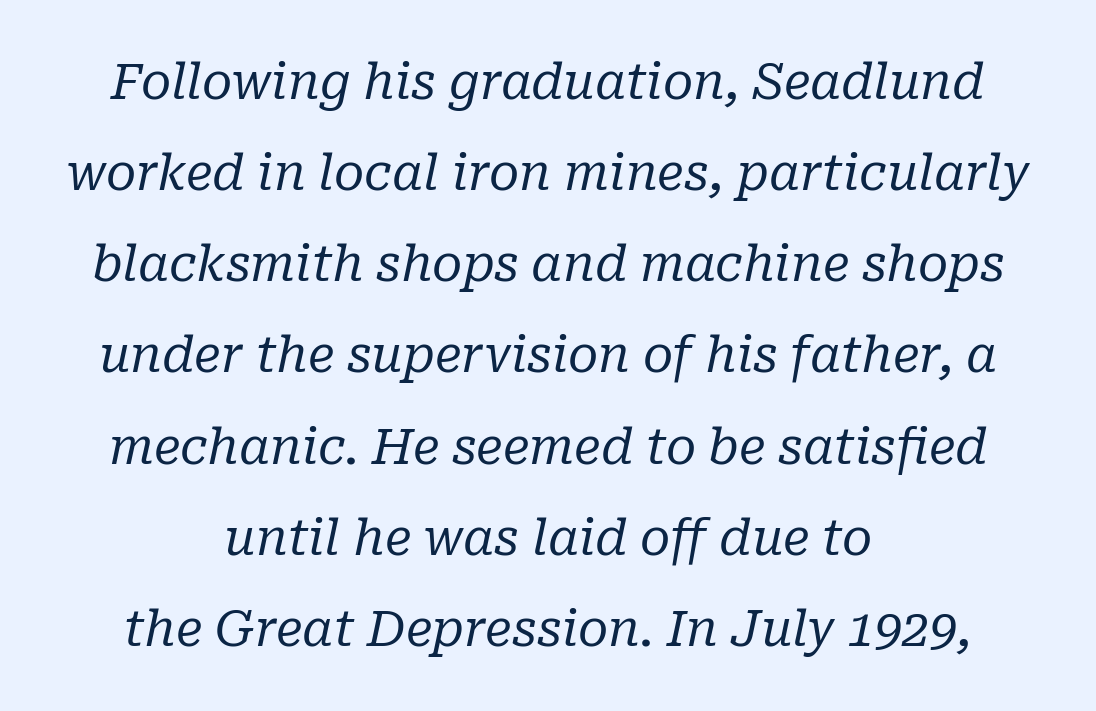
Spacing verdict: proportional, widths tailored to each character. Neither beginnings nor endings align; midpoints do. Font category for this specimen: serif. The font is comparable to plain body text, perhaps lighter. The letterforms sit shoulder to shoulder at normal distance. The letters are slanted; this is an italic face.
